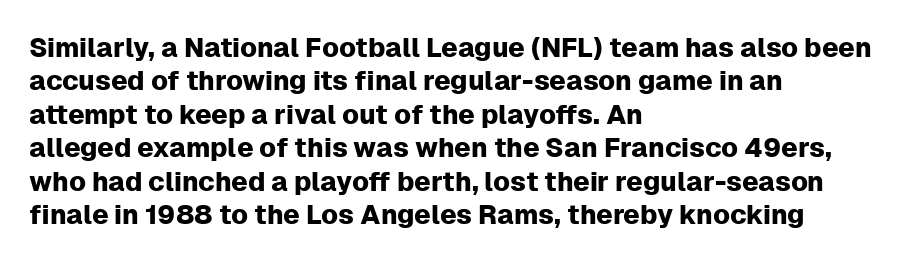
The image shows 27 px text type, upright; set left-aligned, line spacing 1.24x, normal letter spacing, not underlined.
